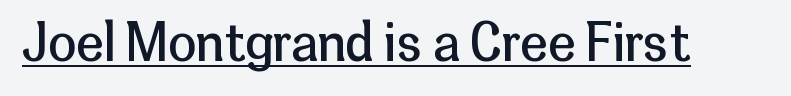
The rendering shows plain stroke endings on the letterforms — a sans-serif design. Posture: straight, roman, zero tilt. Is this a fixed-width face? No — the glyphs have proportional, varying widths. The letterforms sit at book weight or below.
